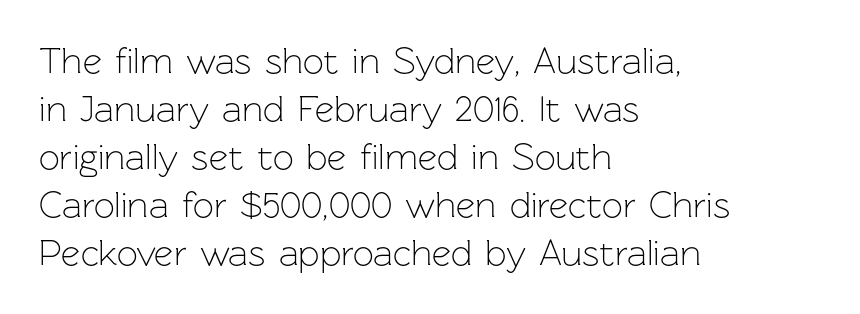
The image shows 37 px light sans-serif type, upright; set left-aligned, normal line spacing (1.3x), normal letter spacing, not underlined; low stroke contrast and a medium x-height.
